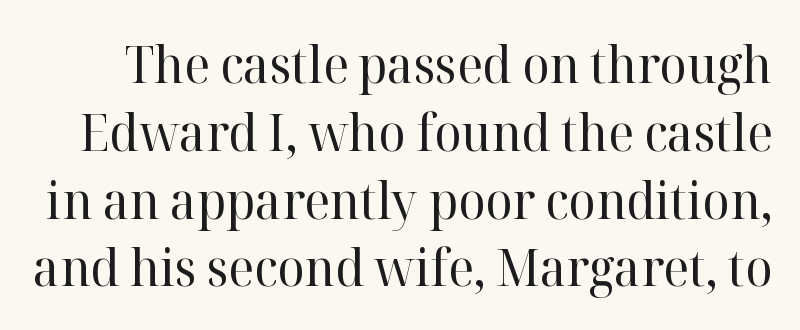
{"serif": "yes", "italic": "no", "bold": "no", "weight": "regular", "width": "normal", "stroke_contrast": "high", "x_height": "medium", "monospaced": "no", "underline": "no", "line_spacing": "normal", "line_spacing_ratio": 1.33, "letter_spacing": "normal", "letter_spacing_em": 0.0, "glyph_px": 51}
